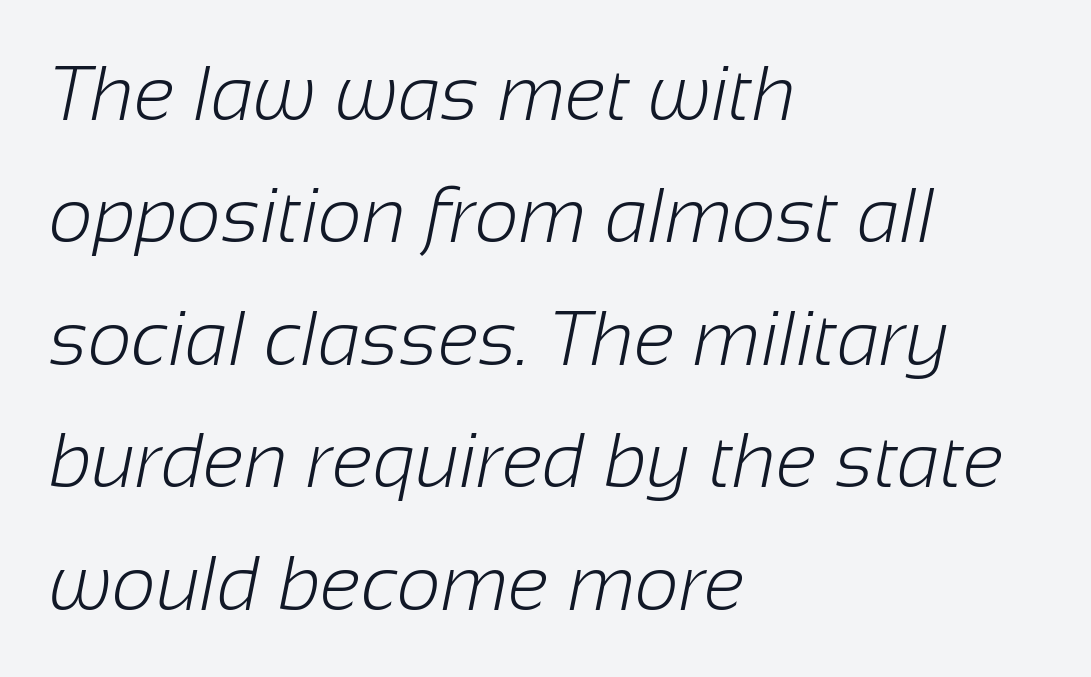
{"serif": "no", "bold": "no", "weight": "light", "width": "normal", "stroke_contrast": "low", "x_height": "medium", "monospaced": "no", "underline": "no", "align": "left", "line_spacing": "normal", "line_spacing_ratio": 1.59, "letter_spacing": "normal", "letter_spacing_em": 0.0, "glyph_px": 77}
